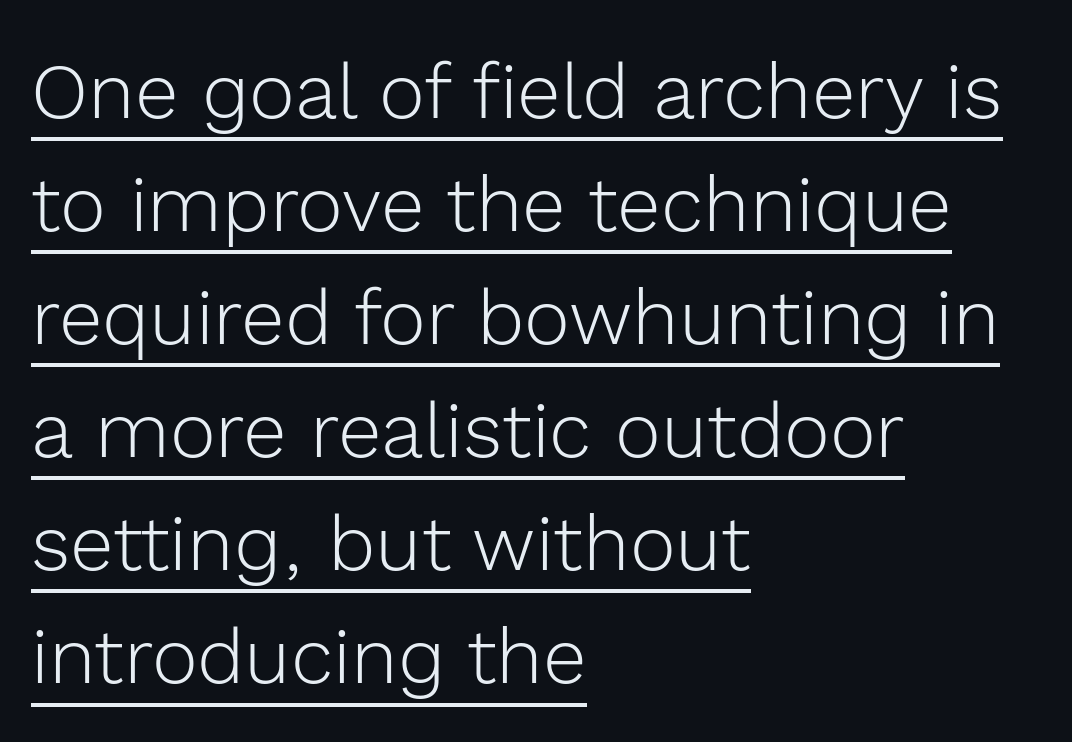
Q: Is the text bold? A: No.
Q: Is the text italic (slanted)? A: No, it is upright.
Q: Is the typeface a serif or a sans-serif typeface? A: Sans-serif.
Q: Is the text underlined? A: Yes.
Q: How is the paragraph aligned? A: Left-aligned.
Q: Is the spacing between letters normal or unusually wide? A: Normal.
Q: Is the spacing between lines tight, normal or loose? A: Normal.
Q: Width (condensed, normal, or wide)? A: Normal.
Q: x-height? A: Medium.
Q: Monospaced? A: No.
